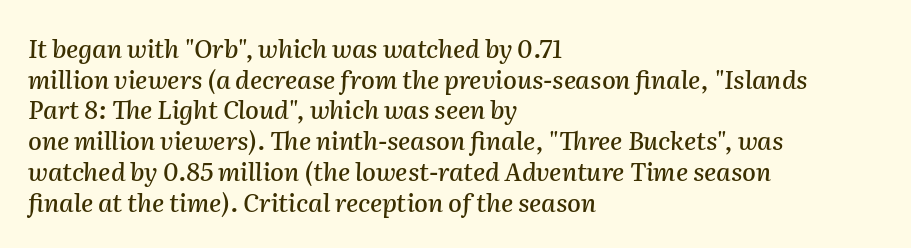
When letters slant like this, we call the style italic. If you drew a ruler down the left edge, every line would touch it. The area under the type is left untouched. Observe the ordinary spacing: letters are neighbours, not strangers.
